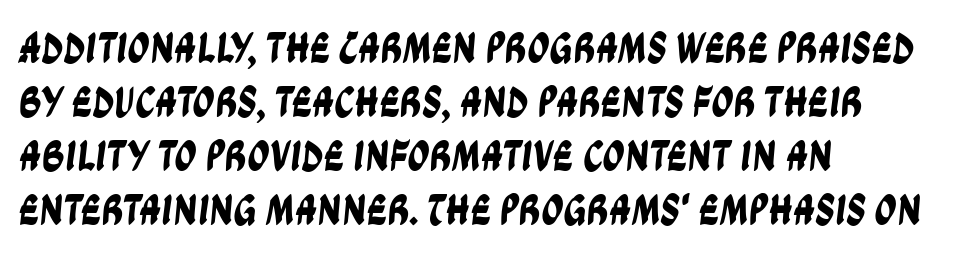
{"serif": "no", "width": "condensed", "stroke_contrast": "low", "x_height": "large", "monospaced": "no", "underline": "no", "align": "left", "line_spacing_ratio": 1.23, "letter_spacing": "normal", "letter_spacing_em": 0.0, "glyph_px": 44}
